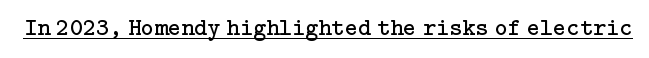
{"italic": "no", "bold": "no", "underline": "yes", "letter_spacing": "normal", "letter_spacing_em": 0.0, "glyph_px": 25}
